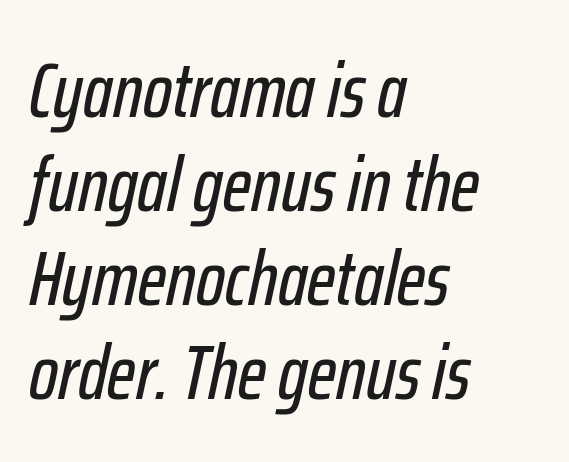
Q: Is the text italic (slanted)? A: Yes, it leans right by about 12 degrees.
Q: Is the text underlined? A: No.
Q: How is the paragraph aligned? A: Left-aligned.
Q: Is the spacing between letters normal or unusually wide? A: Normal.
Q: Width (condensed, normal, or wide)? A: Condensed.
Q: Stroke contrast? A: Low.
Q: x-height? A: Medium.
Q: Monospaced? A: No.
